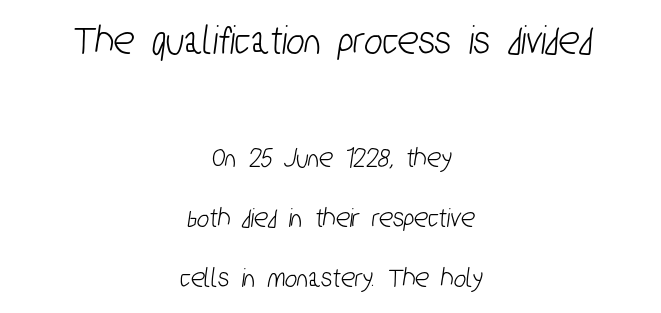
The image shows 43 px condensed sans-serif type; set centered, loose line spacing (2.08x), normal letter spacing, not underlined; the first (top) block is 1.48x larger; low stroke contrast and a medium x-height.
